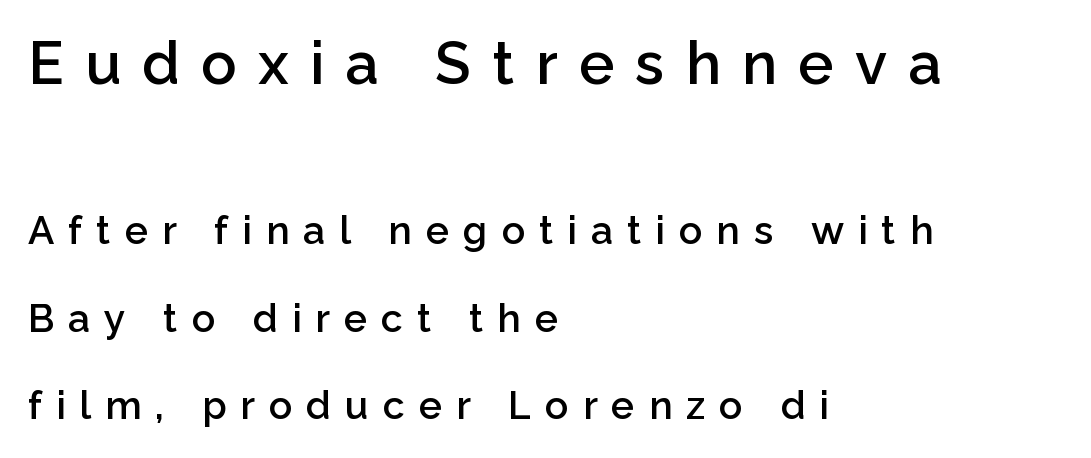
{"serif": "no", "italic": "no", "bold": "semi", "weight": "semibold", "width": "normal", "stroke_contrast": "low", "x_height": "medium", "monospaced": "no", "underline": "no", "align": "left", "line_spacing": "loose", "line_spacing_ratio": 2.24, "letter_spacing": "wide", "letter_spacing_em": 0.36, "larger_block": "first", "size_ratio": 1.51, "glyph_px": 59}
